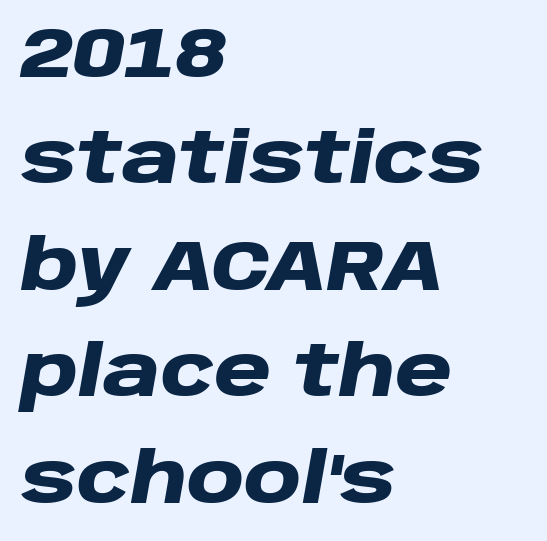
The image shows 70 px heavy, wide type, italic (leaning right); set left-aligned, normal line spacing (1.52x), normal letter spacing, not underlined; low stroke contrast and a large x-height.
